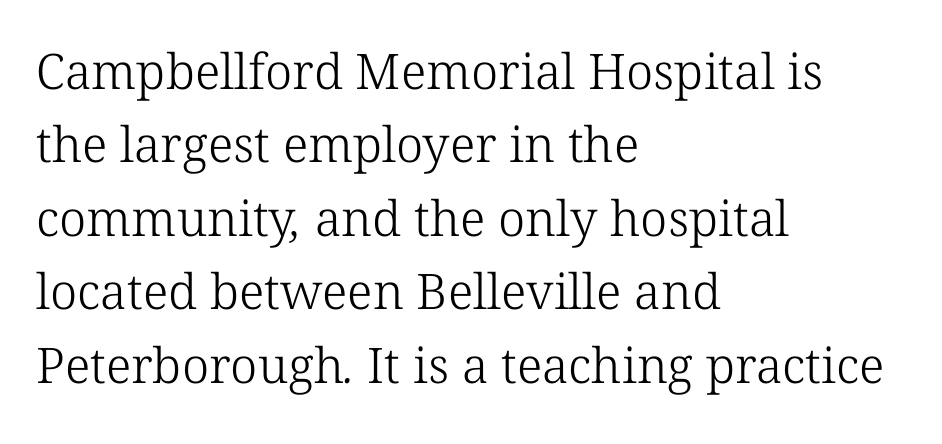
Q: Is the text bold? A: No.
Q: Is the typeface a serif or a sans-serif typeface? A: Serif.
Q: Is the text underlined? A: No.
Q: How is the paragraph aligned? A: Left-aligned.
Q: Is the spacing between letters normal or unusually wide? A: Normal.
Q: Is the spacing between lines tight, normal or loose? A: Normal.
Q: Width (condensed, normal, or wide)? A: Normal.
Q: Stroke contrast? A: Low.
Q: x-height? A: Medium.
Q: Monospaced? A: No.
